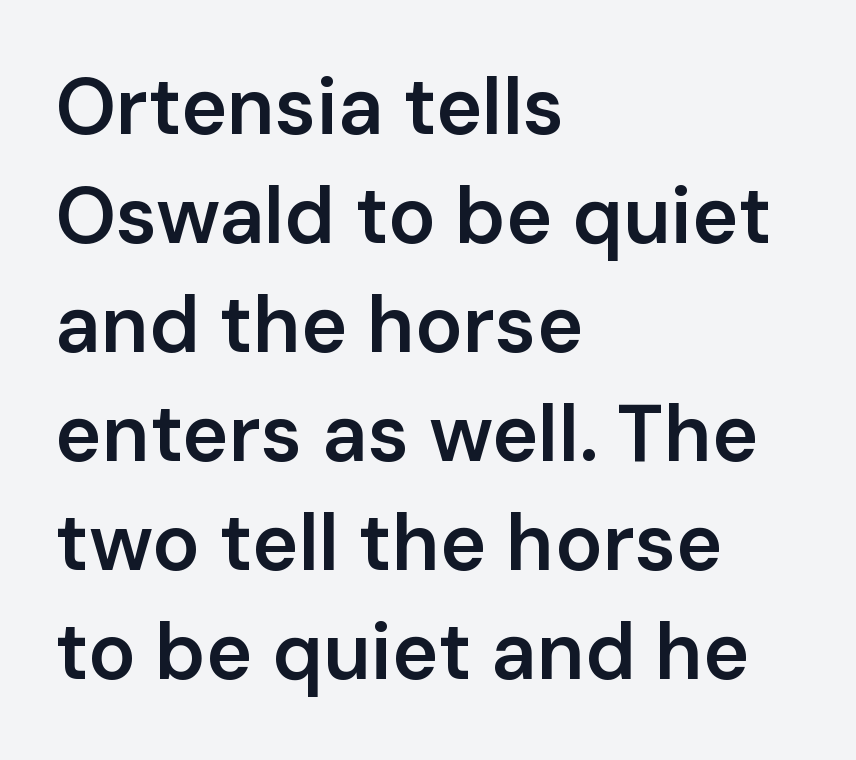
It's the straight-up-and-down kind of type. Note: no serifs on the glyphs. The letters advance in unequal steps, a hallmark of proportional type. This is the in-between weight designers call semibold or demi.
